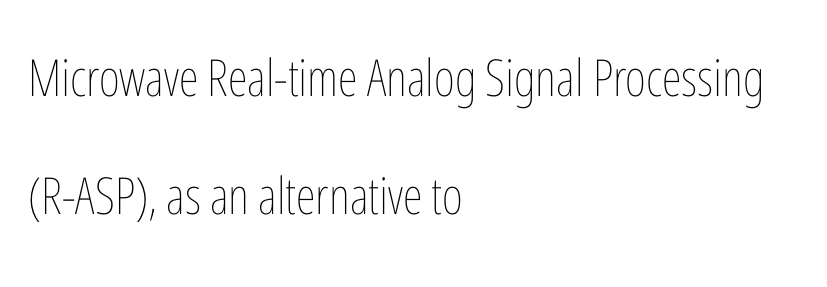
The image shows 51 px thin, condensed type, upright; set left-aligned, loose line spacing (2.32x), normal letter spacing, not underlined; low stroke contrast and a medium x-height.
